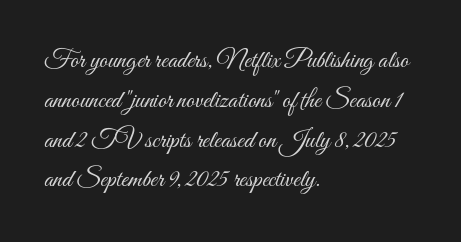
{"bold": "no", "underline": "no", "align": "left", "line_spacing": "normal", "line_spacing_ratio": 1.53, "letter_spacing": "normal", "letter_spacing_em": 0.0, "glyph_px": 26}
